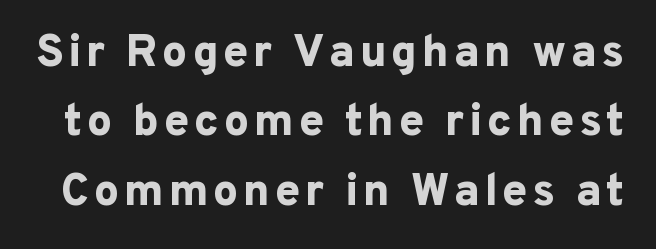
{"serif": "no", "italic": "no", "bold": "yes", "weight": "bold", "width": "normal", "stroke_contrast": "low", "x_height": "medium", "monospaced": "no", "underline": "no", "line_spacing": "normal", "line_spacing_ratio": 1.54, "glyph_px": 45}
